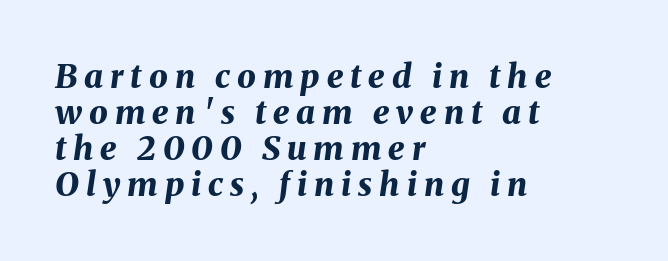
Q: Is the text bold? A: Yes.
Q: Is the text italic (slanted)? A: Yes, it leans right by about 8 degrees.
Q: Is the text underlined? A: No.
Q: How is the paragraph aligned? A: Left-aligned.
Q: Is the spacing between letters normal or unusually wide? A: Unusually wide.
Q: Is the spacing between lines tight, normal or loose? A: Tight.
Q: Width (condensed, normal, or wide)? A: Normal.
Q: Stroke contrast? A: Medium.
Q: x-height? A: Medium.
Q: Monospaced? A: No.
